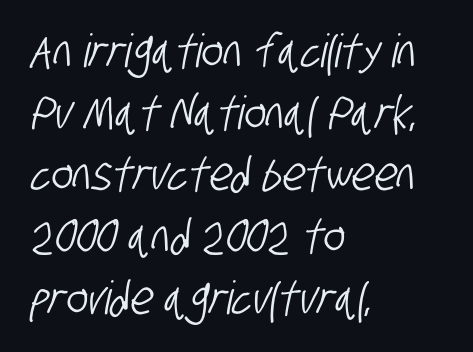
Q: Is the typeface a serif or a sans-serif typeface? A: Sans-serif.
Q: Is the text underlined? A: No.
Q: How is the paragraph aligned? A: Left-aligned.
Q: Is the spacing between letters normal or unusually wide? A: Normal.
Q: Is the spacing between lines tight, normal or loose? A: Normal.
Q: Width (condensed, normal, or wide)? A: Condensed.
Q: Stroke contrast? A: Low.
Q: x-height? A: Large.
Q: Monospaced? A: No.
